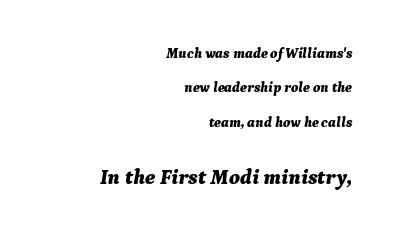
The image shows 21 px bold type, italic (leaning right); set right-aligned, loose line spacing (2.45x), normal letter spacing, not underlined; the second (bottom) block is 1.5x larger.
